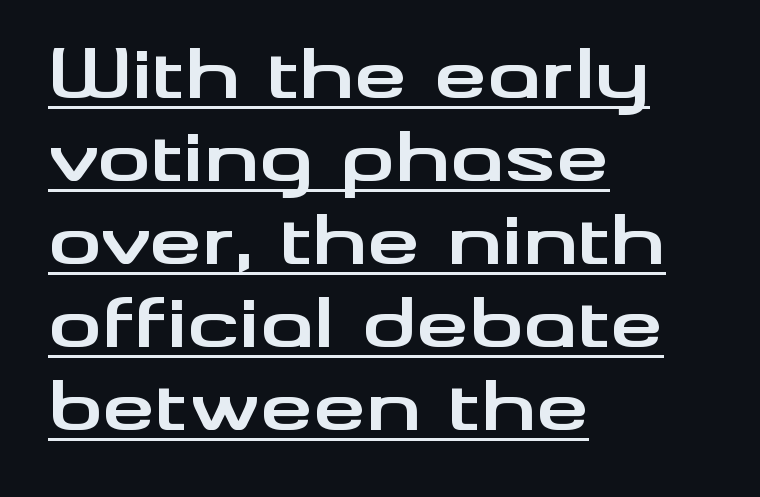
{"serif": "no", "italic": "no", "bold": "yes", "weight": "bold", "width": "wide", "stroke_contrast": "medium", "x_height": "small", "monospaced": "no", "underline": "yes", "align": "left", "line_spacing_ratio": 1.24, "letter_spacing": "normal", "letter_spacing_em": 0.0, "glyph_px": 67}
